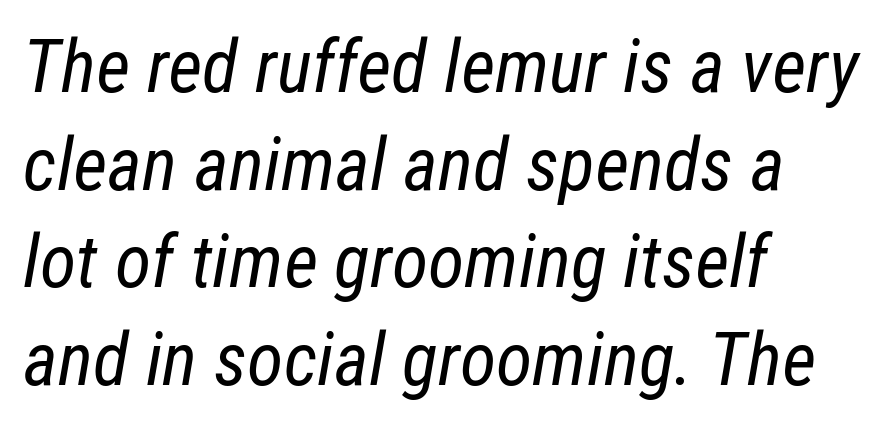
Character widths vary here, with narrow letters taking less room than wide ones. Observe the ordinary spacing: letters are neighbours, not strangers. Alignment: flush left. The typeface has the unassuming heft of standard copy or less. Looking at the ascenders, they clearly lean.
